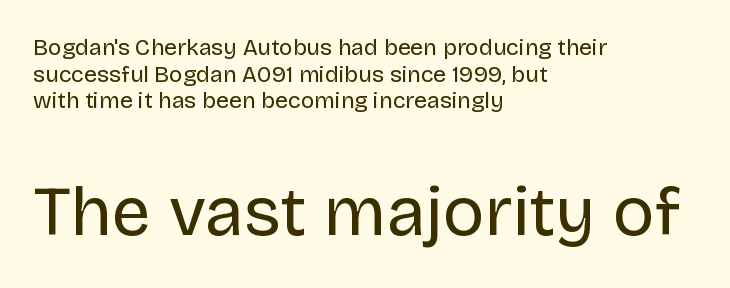
Q: Is the text bold? A: No.
Q: Is the text italic (slanted)? A: No, it is upright.
Q: Is the typeface a serif or a sans-serif typeface? A: Sans-serif.
Q: Is the text underlined? A: No.
Q: How is the paragraph aligned? A: Left-aligned.
Q: Is the spacing between letters normal or unusually wide? A: Normal.
Q: Which block of text is set in a larger size, the first (top) or the second (bottom)? A: The second (bottom) one.
Q: Width (condensed, normal, or wide)? A: Normal.
Q: Stroke contrast? A: Low.
Q: x-height? A: Large.
Q: Monospaced? A: No.
